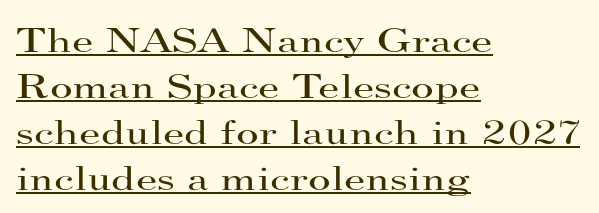
The image shows 35 px regular-weight, wide serif type, upright; set left-aligned, normal line spacing (1.31x), normal letter spacing, underlined; high stroke contrast and a small x-height.
